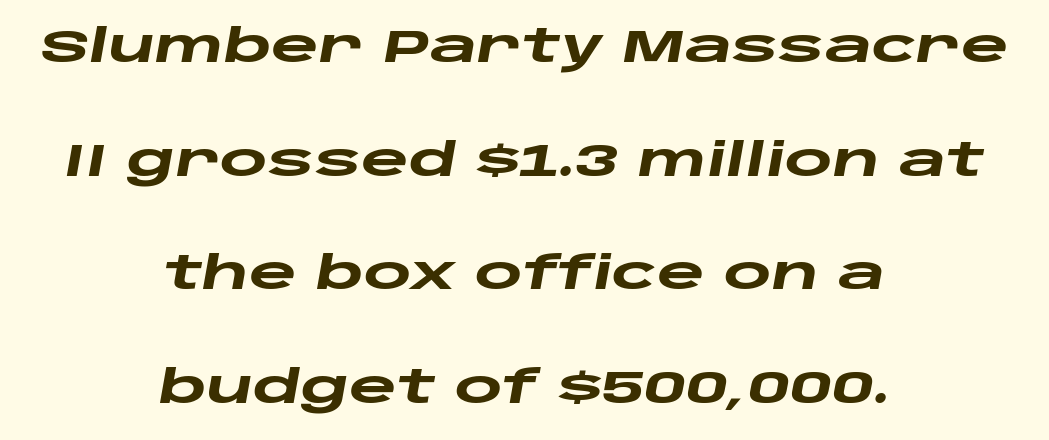
{"italic": "yes", "lean": "right", "slant_degrees": 10, "bold": "yes", "weight": "heavy", "width": "wide", "stroke_contrast": "low", "x_height": "large", "monospaced": "no", "underline": "no", "align": "center", "line_spacing": "loose", "line_spacing_ratio": 2.47, "letter_spacing": "normal", "letter_spacing_em": 0.0, "glyph_px": 46}
